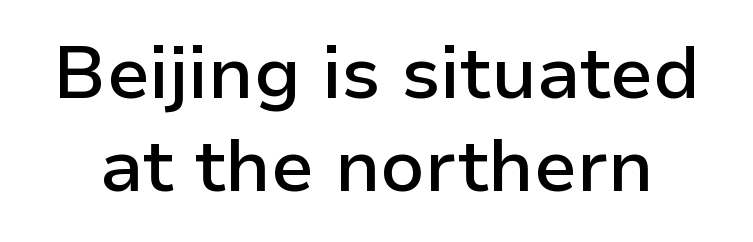
Letterform terminals end flat and unadorned throughout the passage. What stands out about the letter spacing? Nothing — it is the standard amount. The leading is moderate, giving the passage an even texture. The letters advance in unequal steps, a hallmark of proportional type. This sample uses an upright cut, with every glyph sitting square on the baseline.
